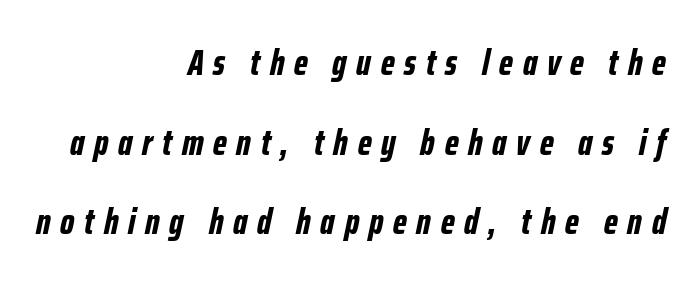
On the weight axis this lands at bold, roughly 700. The paragraph has a hard right edge and a soft left edge. Any mark beneath the type? The region is blank. This sample trades compactness for vertical openness between lines. The face used here is rendered with a markedly widened letterfit. Slanted lettering throughout.
